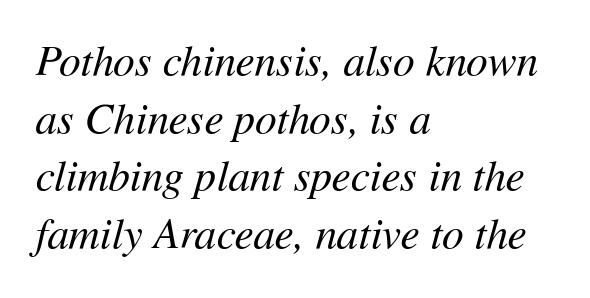
The image shows 43 px regular-weight type, italic (leaning right); set left-aligned, normal line spacing (1.34x), normal letter spacing, not underlined; medium stroke contrast and a medium x-height.
